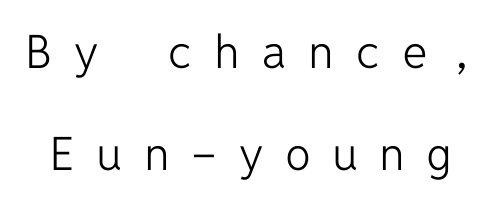
Q: Is the text bold? A: No.
Q: Is the text italic (slanted)? A: No, it is upright.
Q: Is the typeface a serif or a sans-serif typeface? A: Sans-serif.
Q: Is the text underlined? A: No.
Q: Is the spacing between letters normal or unusually wide? A: Unusually wide.
Q: Is the spacing between lines tight, normal or loose? A: Loose.
Q: Width (condensed, normal, or wide)? A: Normal.
Q: Stroke contrast? A: Low.
Q: x-height? A: Medium.
Q: Monospaced? A: Yes.
